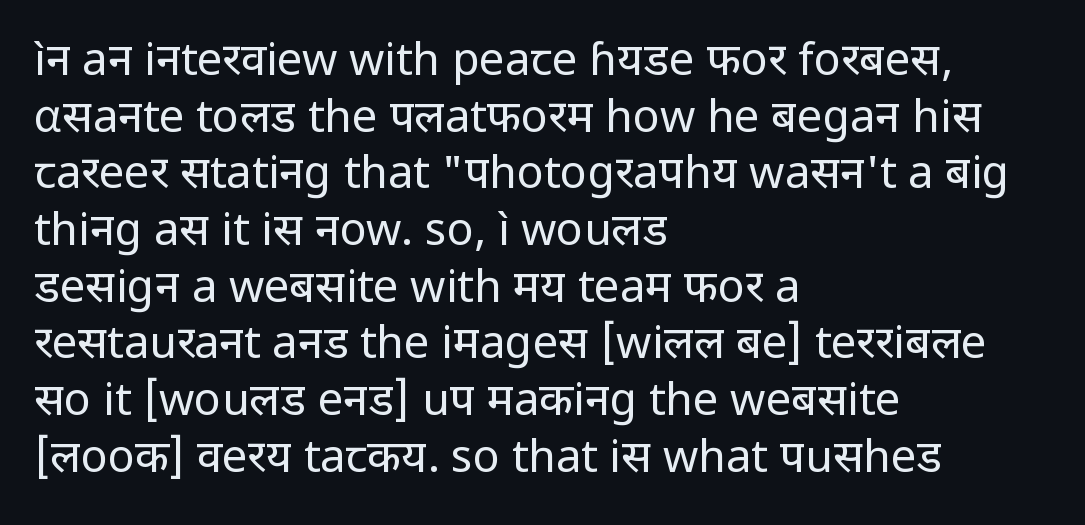
A typesetter would call this zero additional tracking. The rag falls on the right side of this text block. The typesetting does not lean heavy: it is not bold. Has an underline been added? It has not.
